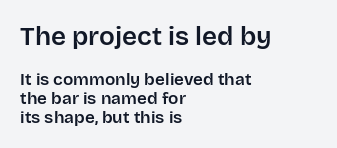
Q: Is the text italic (slanted)? A: No, it is upright.
Q: Is the text underlined? A: No.
Q: How is the paragraph aligned? A: Left-aligned.
Q: Is the spacing between letters normal or unusually wide? A: Normal.
Q: Is the spacing between lines tight, normal or loose? A: Tight.
Q: Which block of text is set in a larger size, the first (top) or the second (bottom)? A: The first (top) one.
